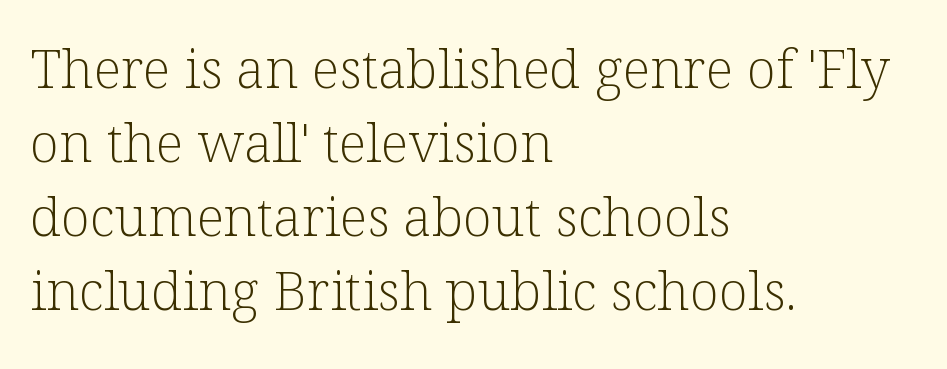
The image shows 54 px light serif type, upright; set left-aligned, normal line spacing (1.37x), normal letter spacing, not underlined; low stroke contrast and a medium x-height.
